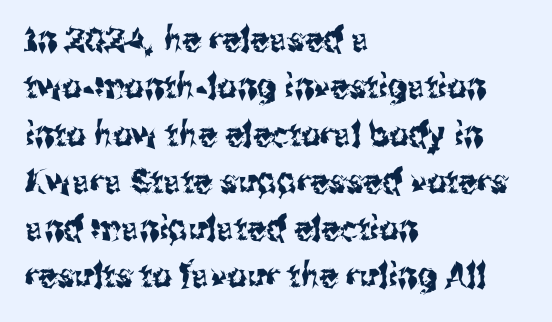
Q: Is the text italic (slanted)? A: No, it is upright.
Q: Is the typeface a serif or a sans-serif typeface? A: Sans-serif.
Q: Is the text underlined? A: No.
Q: How is the paragraph aligned? A: Left-aligned.
Q: Is the spacing between letters normal or unusually wide? A: Normal.
Q: Is the spacing between lines tight, normal or loose? A: Normal.
Q: Width (condensed, normal, or wide)? A: Condensed.
Q: Stroke contrast? A: Medium.
Q: x-height? A: Medium.
Q: Monospaced? A: No.
